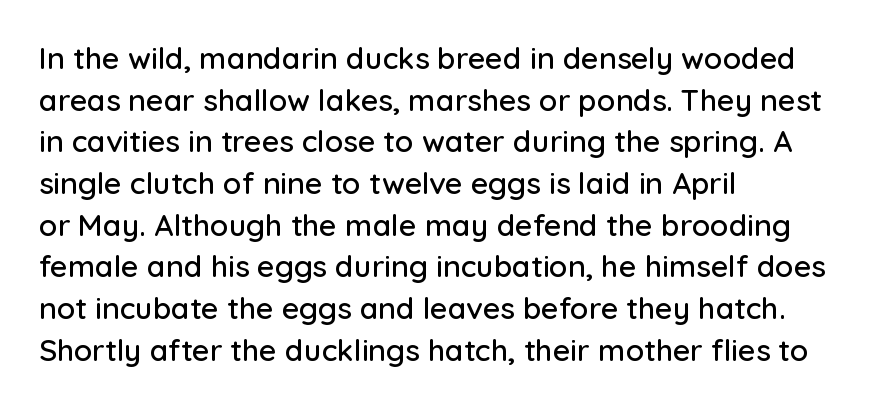
The letters advance in unequal steps, a hallmark of proportional type. This rendering features lettering with no underline. Honestly, the row spacing looks completely unremarkable. This sample is left-justified, so line endings fall wherever the words run out.
